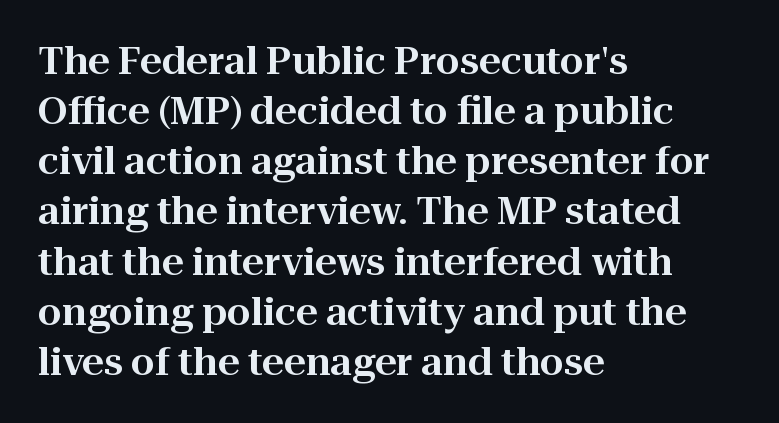
The image shows 38 px serif type, upright; set left-aligned, normal line spacing (1.32x), normal letter spacing, not underlined; high stroke contrast and a medium x-height.
